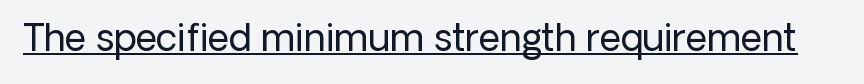
The image shows 37 px regular-weight sans-serif type, upright; set normal letter spacing, underlined; low stroke contrast and a medium x-height.
